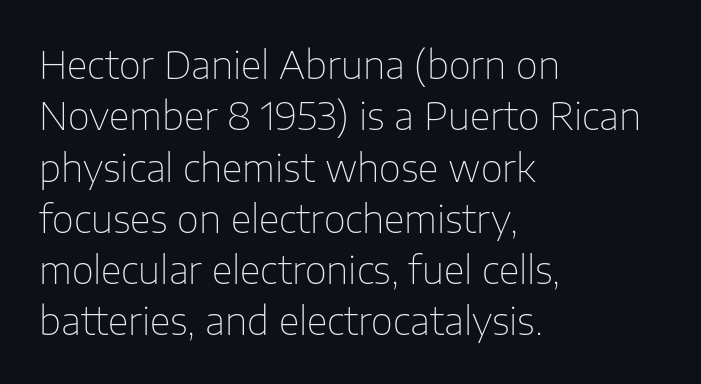
Q: Is the text bold? A: No.
Q: Is the text italic (slanted)? A: No, it is upright.
Q: Is the typeface a serif or a sans-serif typeface? A: Sans-serif.
Q: Is the text underlined? A: No.
Q: How is the paragraph aligned? A: Left-aligned.
Q: Is the spacing between letters normal or unusually wide? A: Normal.
Q: Is the spacing between lines tight, normal or loose? A: Normal.
Q: Width (condensed, normal, or wide)? A: Normal.
Q: Stroke contrast? A: Low.
Q: x-height? A: Medium.
Q: Monospaced? A: No.
